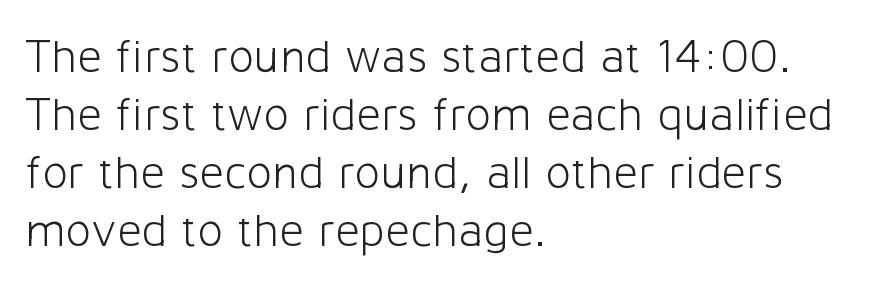
The image shows 48 px light sans-serif type, upright; set left-aligned, line spacing 1.21x, normal letter spacing, not underlined; low stroke contrast and a medium x-height.
